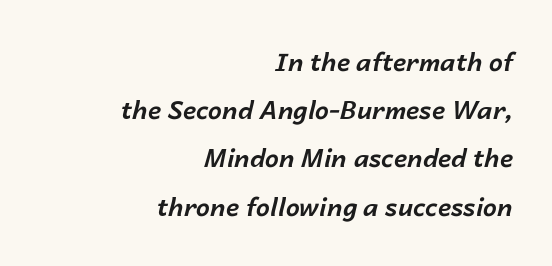
{"italic": "yes", "lean": "right", "slant_degrees": 14, "bold": "yes", "underline": "no", "align": "right", "line_spacing": "loose", "line_spacing_ratio": 1.93, "letter_spacing": "normal", "letter_spacing_em": 0.0, "glyph_px": 25}
